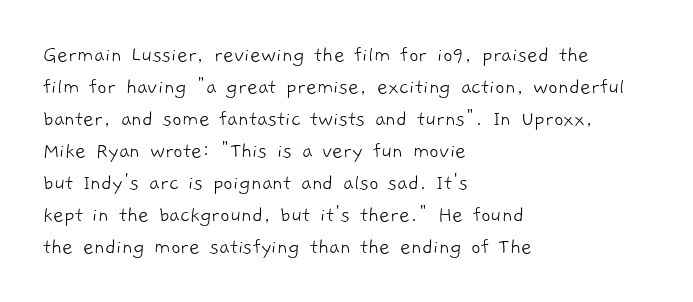
{"bold": "no", "underline": "no", "align": "left", "line_spacing": "normal", "line_spacing_ratio": 1.39, "letter_spacing": "normal", "letter_spacing_em": 0.0, "glyph_px": 23}
